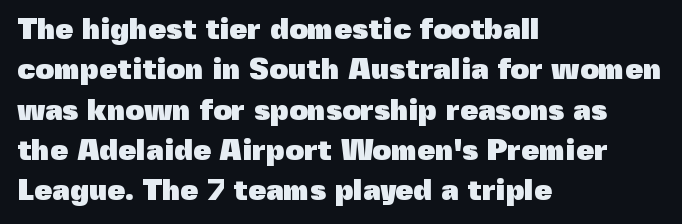
Italic: no, the glyphs are upright roman. The letters advance in unequal steps, a hallmark of proportional type. Students, this is bold: see how much ink each stroke carries. The lines in this sample share a left origin and differ only in where they stop. The space beneath each line is pristine and unruled. What's the leading like? Ordinary, nothing unusual.
